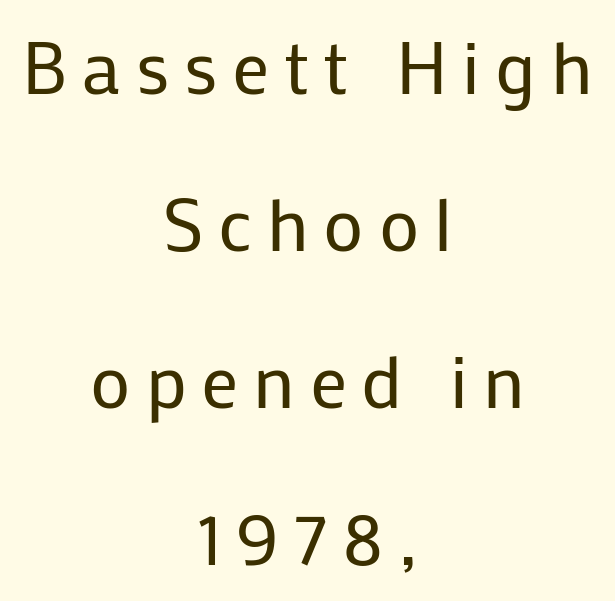
{"serif": "no", "italic": "no", "bold": "no", "weight": "regular", "width": "normal", "stroke_contrast": "low", "x_height": "medium", "monospaced": "no", "underline": "no", "align": "center", "line_spacing": "loose", "line_spacing_ratio": 2.12, "letter_spacing": "wide", "letter_spacing_em": 0.2, "glyph_px": 74}
